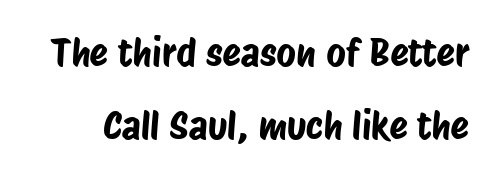
In terms of leading, this rendering errs on the spacious side. How are the letters spaced? Ordinarily, with no added tracking. Note the varied advance widths — an 'i' is clearly narrower than an 'm'. The type family on display is of the sans-serif kind.
